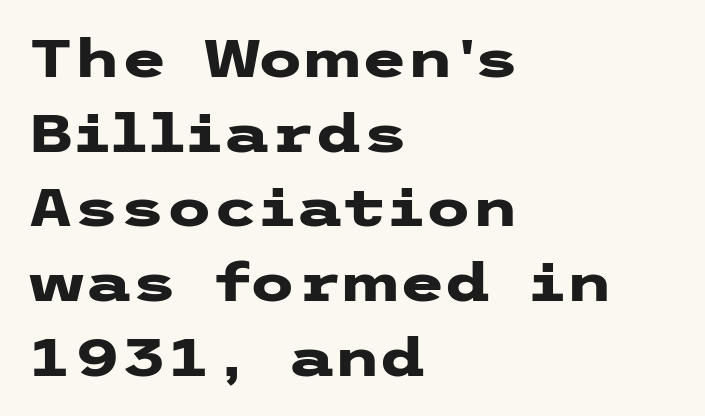
Horizontally, the lines are justified to the leading edge only. Font category for this specimen: sans-serif. Words float on clear page, feet unadorned. Leading: standard. Each glyph is drawn with heavy, bold strokes.
